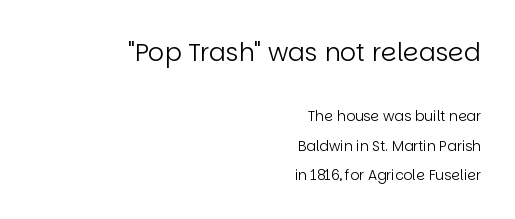
In terms of letterspacing, this is plain default setting. Each row of text sits above clean, open space. The lines in this sample share a right terminus and differ only in where they begin. A roman cut, with each character standing at attention.
